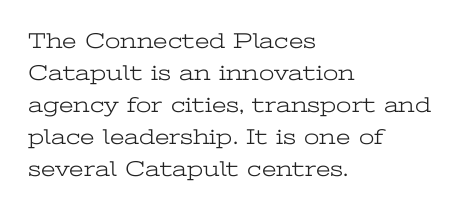
The image shows 22 px text type, upright; set left-aligned, normal line spacing (1.46x), normal letter spacing, not underlined.
